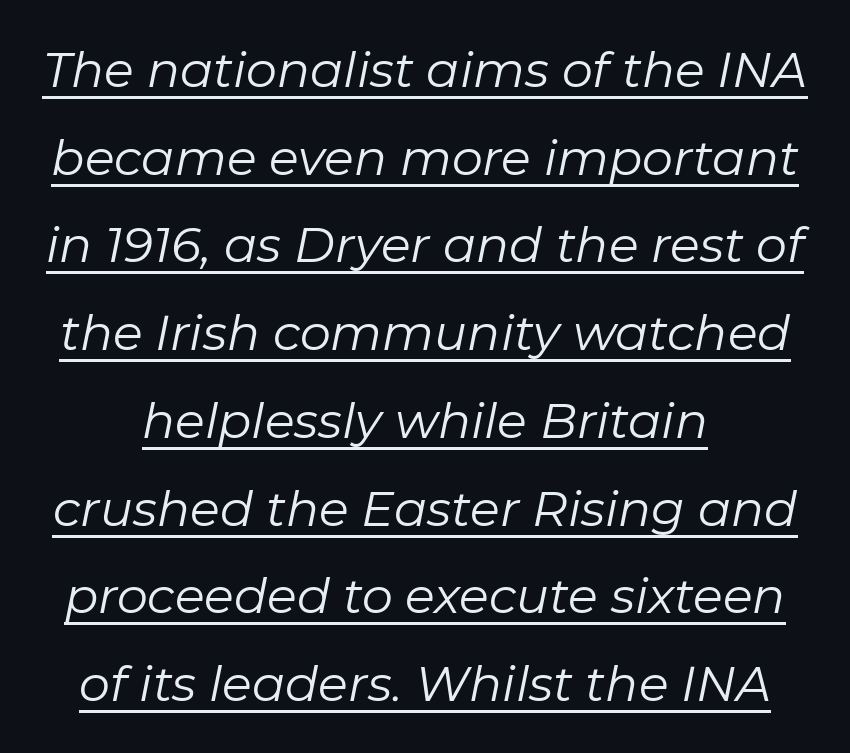
Q: Is the text bold? A: No.
Q: Is the text italic (slanted)? A: Yes, it leans right by about 11 degrees.
Q: Is the text underlined? A: Yes.
Q: Is the spacing between letters normal or unusually wide? A: Normal.
Q: Width (condensed, normal, or wide)? A: Normal.
Q: Stroke contrast? A: Low.
Q: x-height? A: Medium.
Q: Monospaced? A: No.
